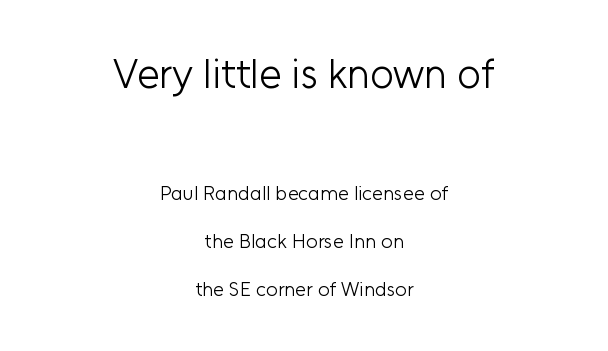
Here the designer chose a conventional face with non-uniform glyph widths. Honestly, the letter spacing is just normal — you wouldn't notice it. Do the letters lean? They stand straight. This block would shrink considerably if given ordinary leading; it's expanded now. Unbolded letterforms with no extra heft.
